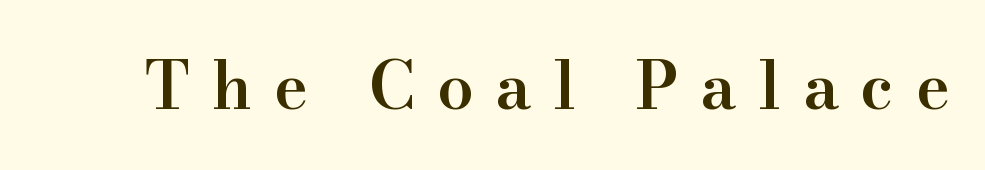
Q: Is the text bold? A: Semi-bold.
Q: Is the text italic (slanted)? A: No, it is upright.
Q: Is the typeface a serif or a sans-serif typeface? A: Serif.
Q: Is the text underlined? A: No.
Q: Is the spacing between letters normal or unusually wide? A: Unusually wide.
Q: Width (condensed, normal, or wide)? A: Normal.
Q: Stroke contrast? A: High.
Q: x-height? A: Small.
Q: Monospaced? A: No.
